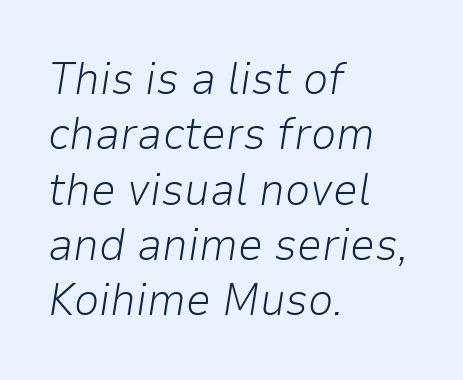
Each letter keeps its own natural width here, so spacing adapts to shape. Descenders are the only things crossing below the line. Summary of weight: not heavy and not bold. Inter-character spacing is left at the font's built-in metrics.
